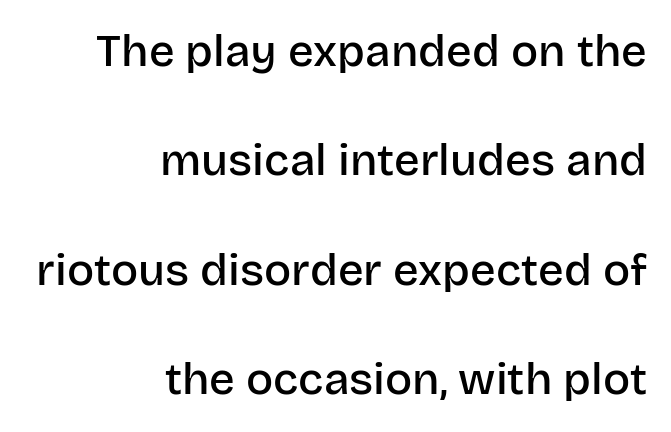
The image shows 45 px semibold sans-serif type, upright; set right-aligned, loose line spacing (2.43x), normal letter spacing, not underlined; low stroke contrast and a large x-height.
